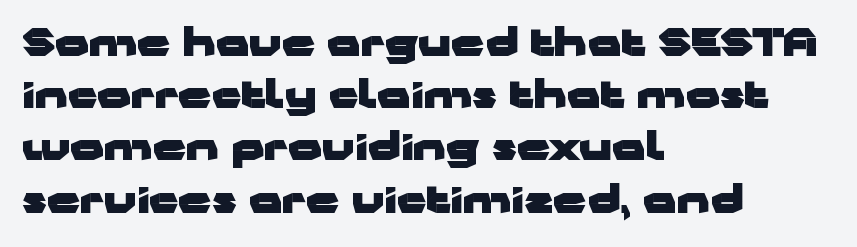
Q: Is the text bold? A: Yes.
Q: Is the text italic (slanted)? A: No, it is upright.
Q: Is the typeface a serif or a sans-serif typeface? A: Sans-serif.
Q: Is the text underlined? A: No.
Q: How is the paragraph aligned? A: Left-aligned.
Q: Is the spacing between letters normal or unusually wide? A: Normal.
Q: Is the spacing between lines tight, normal or loose? A: Normal.
Q: Width (condensed, normal, or wide)? A: Wide.
Q: Stroke contrast? A: Low.
Q: x-height? A: Medium.
Q: Monospaced? A: No.
